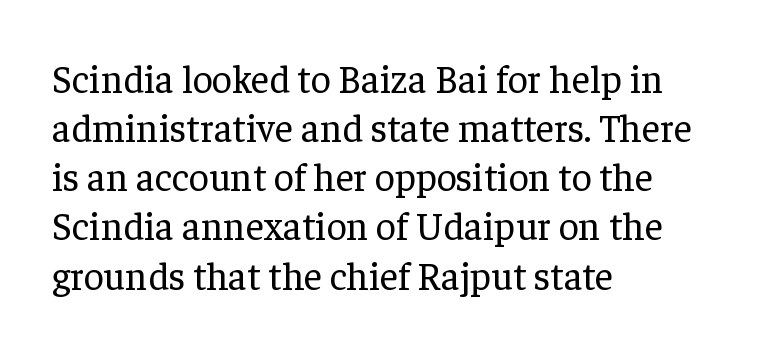
The image shows 39 px regular-weight serif type, upright; set left-aligned, normal line spacing (1.26x), normal letter spacing, not underlined; low stroke contrast and a medium x-height.
